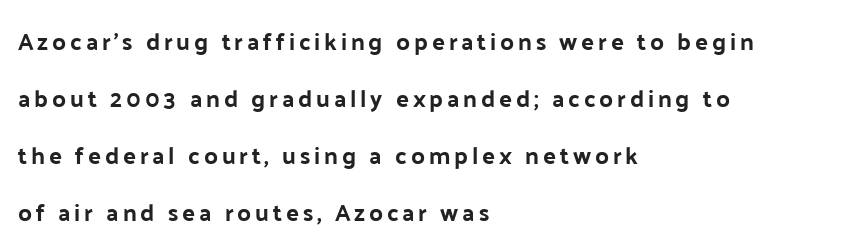
{"italic": "no", "bold": "yes", "underline": "no", "align": "left", "line_spacing": "loose", "line_spacing_ratio": 2.37, "glyph_px": 24}
